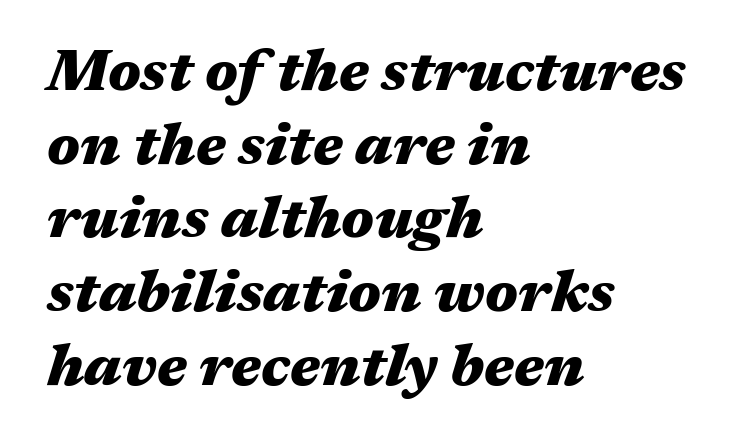
Spacing between characters is what you'd get straight out of the box. The characters look thick and weighty, a clear bold. Descenders hang freely into open space. Vertically, the passage feels balanced, rows spaced as you'd expect.
